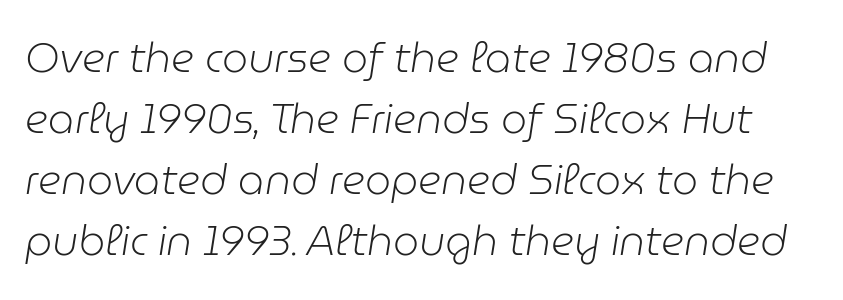
Q: Is the text bold? A: No.
Q: Is the text italic (slanted)? A: Yes, it leans right by about 9 degrees.
Q: Is the text underlined? A: No.
Q: Is the spacing between letters normal or unusually wide? A: Normal.
Q: Is the spacing between lines tight, normal or loose? A: Normal.
Q: Width (condensed, normal, or wide)? A: Normal.
Q: Stroke contrast? A: Low.
Q: x-height? A: Medium.
Q: Monospaced? A: No.
